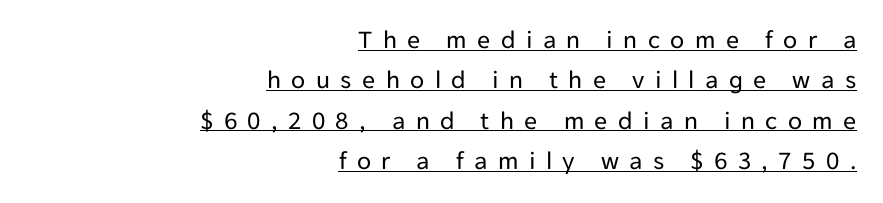
The image shows 26 px text type, upright; set right-aligned, normal line spacing (1.55x), unusually wide letter spacing (+0.4 em), underlined.
